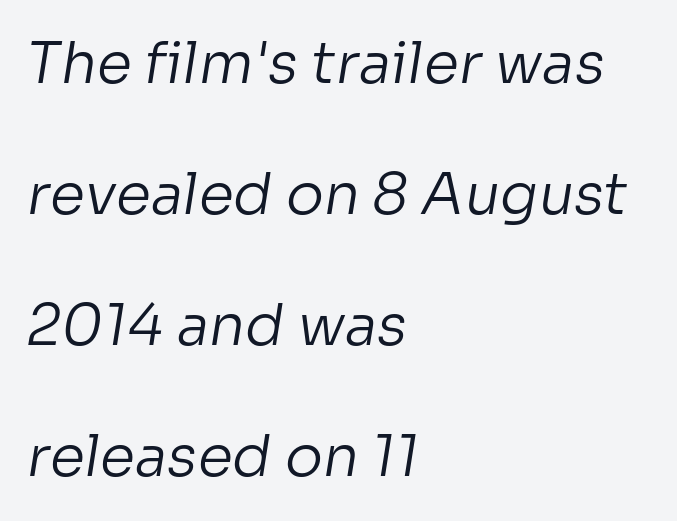
Q: Is the text bold? A: No.
Q: Is the typeface a serif or a sans-serif typeface? A: Sans-serif.
Q: Is the text underlined? A: No.
Q: How is the paragraph aligned? A: Left-aligned.
Q: Is the spacing between letters normal or unusually wide? A: Normal.
Q: Is the spacing between lines tight, normal or loose? A: Loose.
Q: Width (condensed, normal, or wide)? A: Normal.
Q: Stroke contrast? A: Low.
Q: x-height? A: Medium.
Q: Monospaced? A: No.
